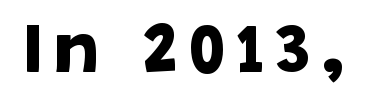
{"serif": "no", "bold": "yes", "weight": "bold", "width": "normal", "stroke_contrast": "low", "x_height": "large", "monospaced": "no", "underline": "no", "glyph_px": 70}
